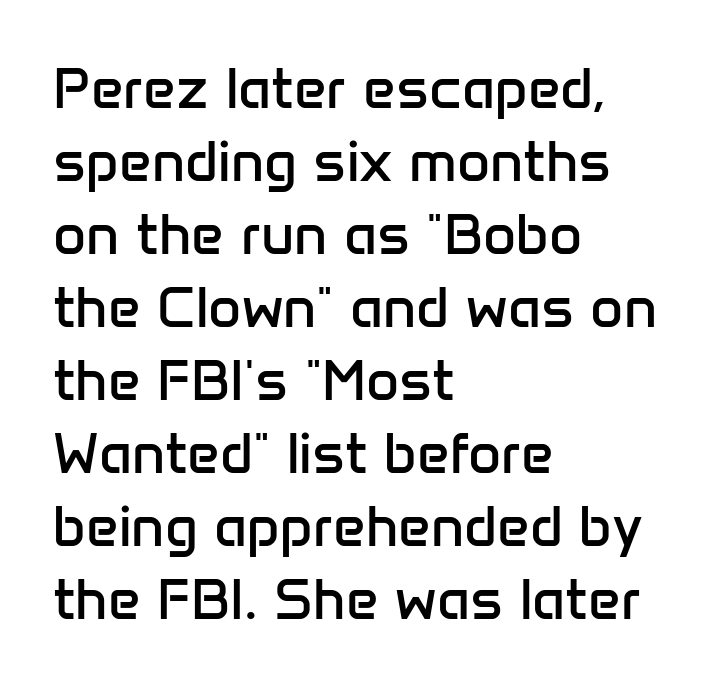
The image shows 57 px regular-weight sans-serif type, upright; set left-aligned, normal line spacing (1.28x), normal letter spacing, not underlined; low stroke contrast and a medium x-height.
